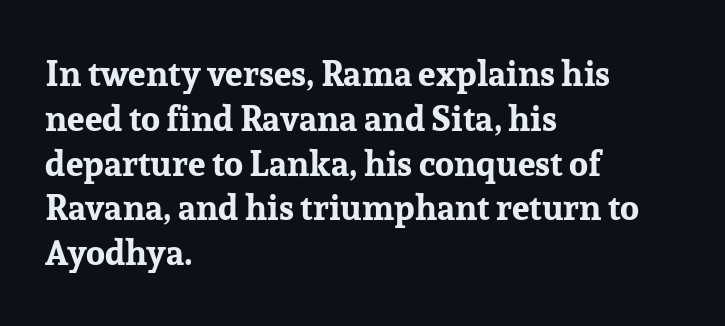
One-word summary of the alignment: left. Beneath every word, the page is bare. The type sits square on the baseline with zero lean. You'd pick this weight for a headline — it's a proper bold. Little horizontal feet cap the strokes, marking this as serif type.
